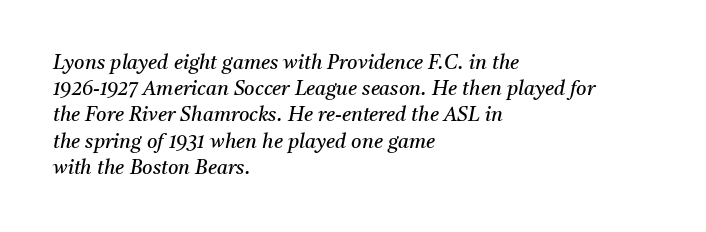
The image shows 20 px text type, italic (leaning right); set left-aligned, normal line spacing (1.31x), normal letter spacing, not underlined.
